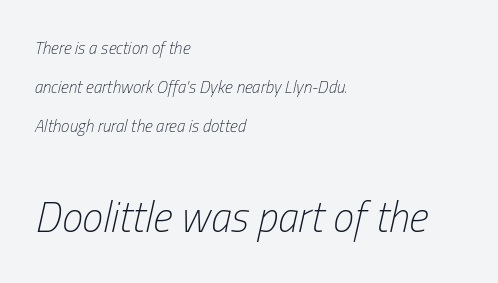
Q: Is the text bold? A: No.
Q: Is the text italic (slanted)? A: Yes, it leans right by about 13 degrees.
Q: Is the text underlined? A: No.
Q: How is the paragraph aligned? A: Left-aligned.
Q: Is the spacing between letters normal or unusually wide? A: Normal.
Q: Is the spacing between lines tight, normal or loose? A: Loose.
Q: Which block of text is set in a larger size, the first (top) or the second (bottom)? A: The second (bottom) one.
Q: Width (condensed, normal, or wide)? A: Condensed.
Q: Stroke contrast? A: Low.
Q: x-height? A: Medium.
Q: Monospaced? A: No.
